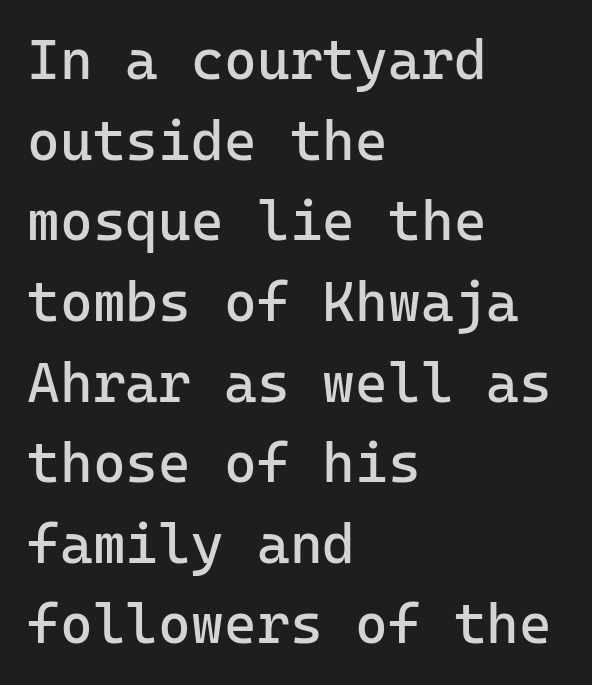
Q: Is the text bold? A: No.
Q: Is the text italic (slanted)? A: No, it is upright.
Q: Is the typeface a serif or a sans-serif typeface? A: Sans-serif.
Q: Is the text underlined? A: No.
Q: How is the paragraph aligned? A: Left-aligned.
Q: Is the spacing between letters normal or unusually wide? A: Normal.
Q: Is the spacing between lines tight, normal or loose? A: Normal.
Q: Width (condensed, normal, or wide)? A: Normal.
Q: Stroke contrast? A: Low.
Q: x-height? A: Medium.
